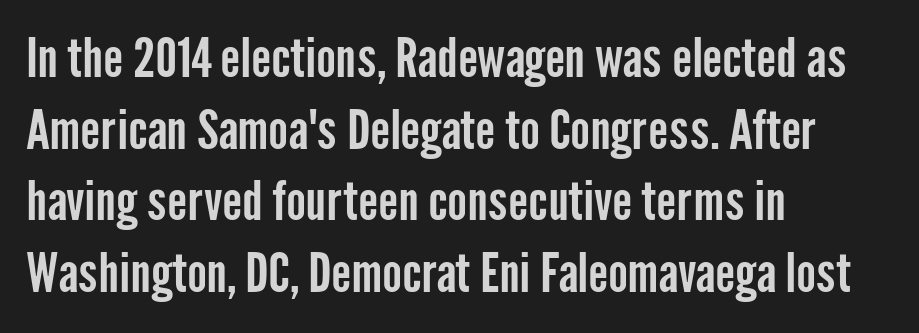
Q: Is the text italic (slanted)? A: No, it is upright.
Q: Is the typeface a serif or a sans-serif typeface? A: Sans-serif.
Q: Is the text underlined? A: No.
Q: How is the paragraph aligned? A: Left-aligned.
Q: Is the spacing between letters normal or unusually wide? A: Normal.
Q: Is the spacing between lines tight, normal or loose? A: Normal.
Q: Width (condensed, normal, or wide)? A: Condensed.
Q: Stroke contrast? A: Low.
Q: x-height? A: Medium.
Q: Monospaced? A: No.
